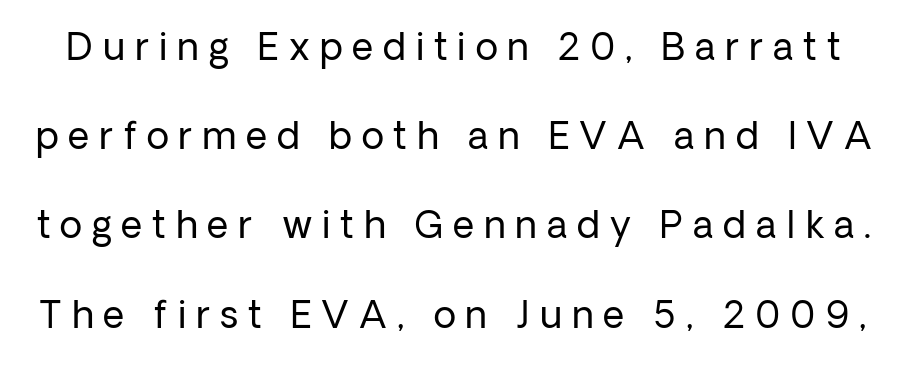
Weight: in the light-to-regular range. The passage shown is not underscored anywhere. You could fit nearly another row in the gap between these rows. You could only call the tracking loose — the letters float apart.
